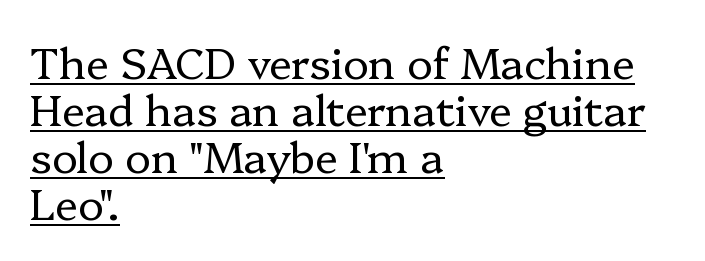
Q: Is the text bold? A: No.
Q: Is the text italic (slanted)? A: No, it is upright.
Q: Is the typeface a serif or a sans-serif typeface? A: Serif.
Q: Is the text underlined? A: Yes.
Q: How is the paragraph aligned? A: Left-aligned.
Q: Is the spacing between letters normal or unusually wide? A: Normal.
Q: Is the spacing between lines tight, normal or loose? A: Tight.
Q: Width (condensed, normal, or wide)? A: Normal.
Q: Stroke contrast? A: Low.
Q: x-height? A: Medium.
Q: Monospaced? A: No.
